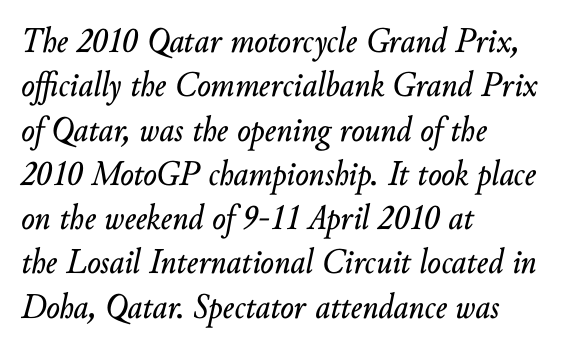
The image shows 36 px text type, italic (leaning right); set left-aligned, line spacing 1.23x, normal letter spacing, not underlined; low stroke contrast and a small x-height.
